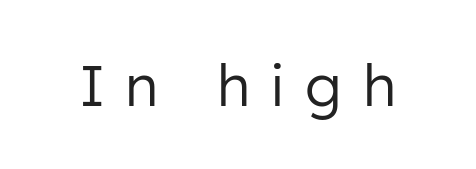
Q: Is the text bold? A: No.
Q: Is the text italic (slanted)? A: No, it is upright.
Q: Is the typeface a serif or a sans-serif typeface? A: Sans-serif.
Q: Is the text underlined? A: No.
Q: Is the spacing between letters normal or unusually wide? A: Unusually wide.
Q: Width (condensed, normal, or wide)? A: Normal.
Q: Stroke contrast? A: Low.
Q: x-height? A: Medium.
Q: Monospaced? A: No.
